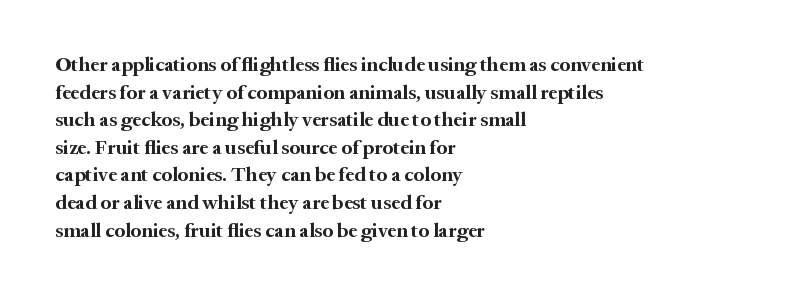
{"italic": "no", "bold": "yes", "underline": "no", "align": "left", "line_spacing": "normal", "line_spacing_ratio": 1.38, "letter_spacing": "normal", "letter_spacing_em": 0.0, "glyph_px": 20}
